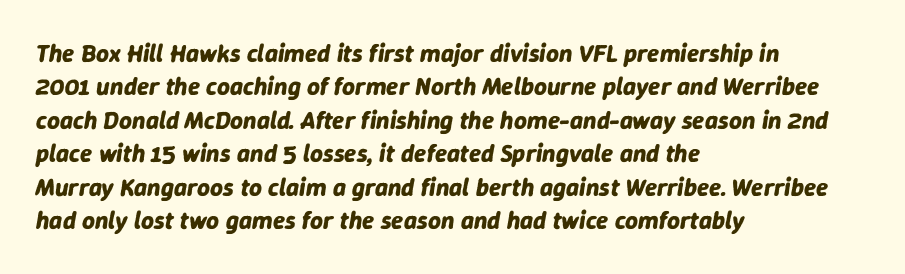
{"italic": "yes", "lean": "right", "slant_degrees": 9, "bold": "yes", "underline": "no", "align": "left", "line_spacing": "normal", "line_spacing_ratio": 1.34, "letter_spacing": "normal", "letter_spacing_em": 0.0, "glyph_px": 25}
